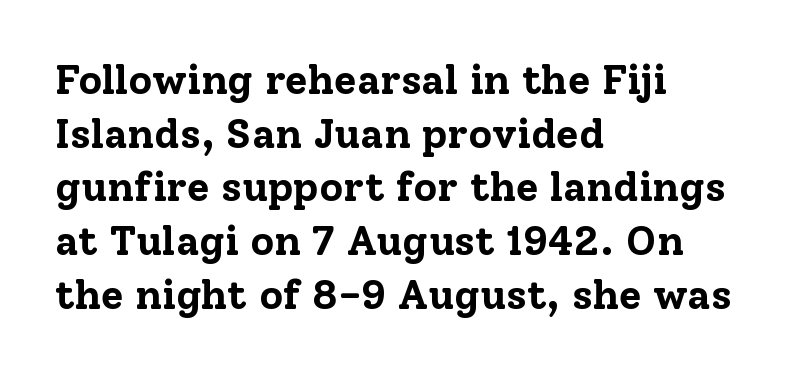
{"serif": "yes", "italic": "no", "bold": "yes", "weight": "bold", "width": "normal", "stroke_contrast": "low", "x_height": "medium", "monospaced": "no", "underline": "no", "align": "left", "line_spacing": "normal", "line_spacing_ratio": 1.31, "letter_spacing": "normal", "letter_spacing_em": 0.0, "glyph_px": 41}
